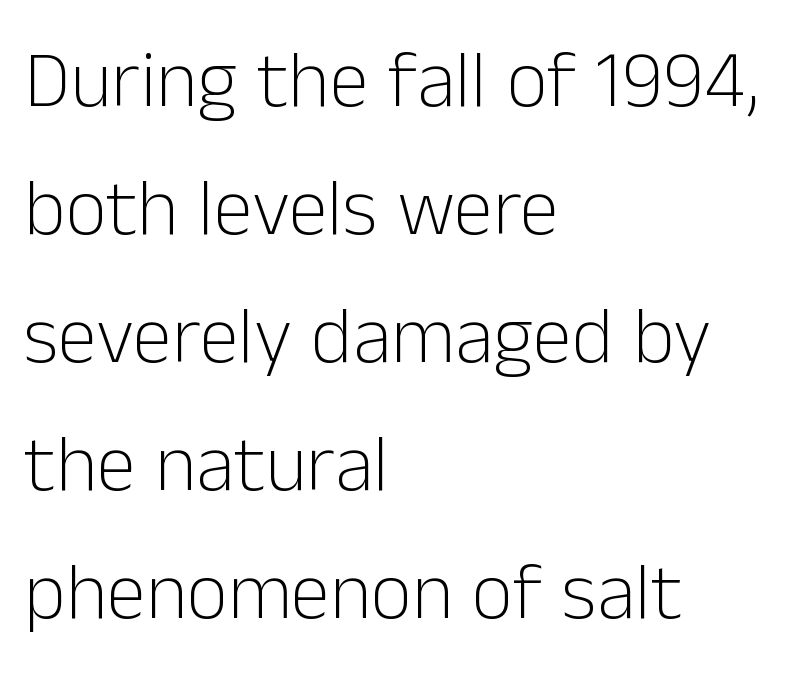
The image shows 80 px light sans-serif type, upright; set left-aligned, normal line spacing (1.6x), normal letter spacing, not underlined; low stroke contrast and a medium x-height.
